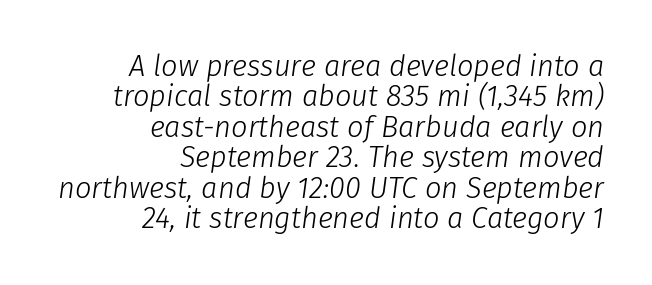
Leading is clearly below the norm, producing a dense column. The ragged edge is on the left, which tells us the setting is flush right. The letters are slanted; this is an italic face. Character widths vary here, with narrow letters taking less room than wide ones. You could call the tracking neutral — neither tight nor loose. The zone under the glyphs is completely vacant.
